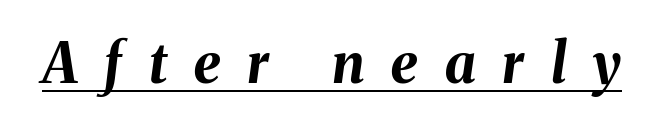
Q: Is the text bold? A: Yes.
Q: Is the text italic (slanted)? A: Yes, it leans right by about 8 degrees.
Q: Is the text underlined? A: Yes.
Q: Is the spacing between letters normal or unusually wide? A: Unusually wide.
Q: Width (condensed, normal, or wide)? A: Normal.
Q: Stroke contrast? A: Medium.
Q: x-height? A: Medium.
Q: Monospaced? A: No.
